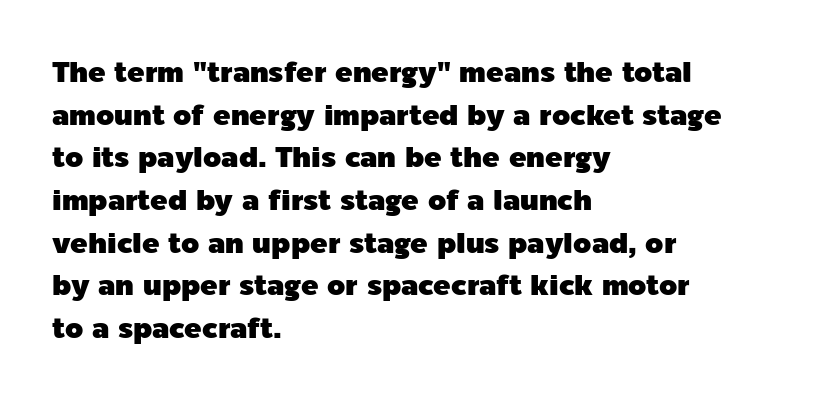
The image shows 29 px sans-serif type, upright; set left-aligned, normal line spacing (1.47x), normal letter spacing, not underlined; a medium x-height.
